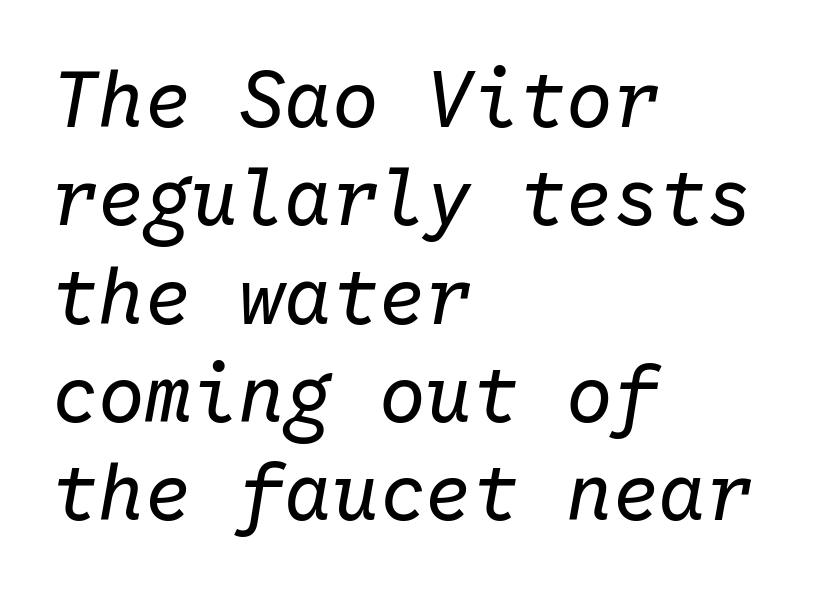
{"italic": "yes", "lean": "right", "slant_degrees": 10, "bold": "no", "weight": "regular", "width": "normal", "stroke_contrast": "low", "x_height": "medium", "monospaced": "yes", "underline": "no", "align": "left", "line_spacing": "normal", "line_spacing_ratio": 1.26, "letter_spacing": "normal", "letter_spacing_em": 0.0, "glyph_px": 78}
